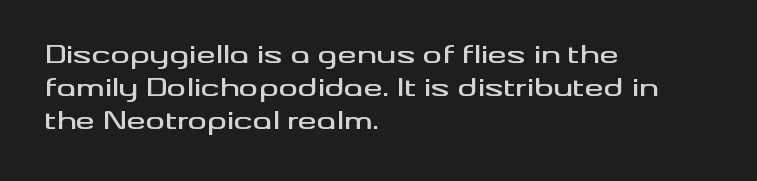
{"italic": "no", "underline": "no", "align": "left", "line_spacing": "normal", "line_spacing_ratio": 1.37, "letter_spacing": "normal", "letter_spacing_em": 0.0, "glyph_px": 24}
